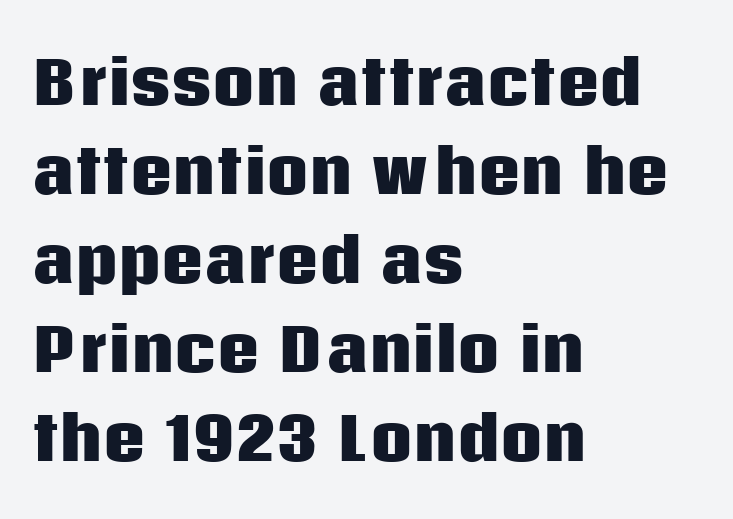
Compared with typical body copy, the letter spacing here is the same. Unmarked baselines from the first word to the last. Quick note: interline space is typical. Upright lettering throughout. This is heavy type, rendered in bold.
